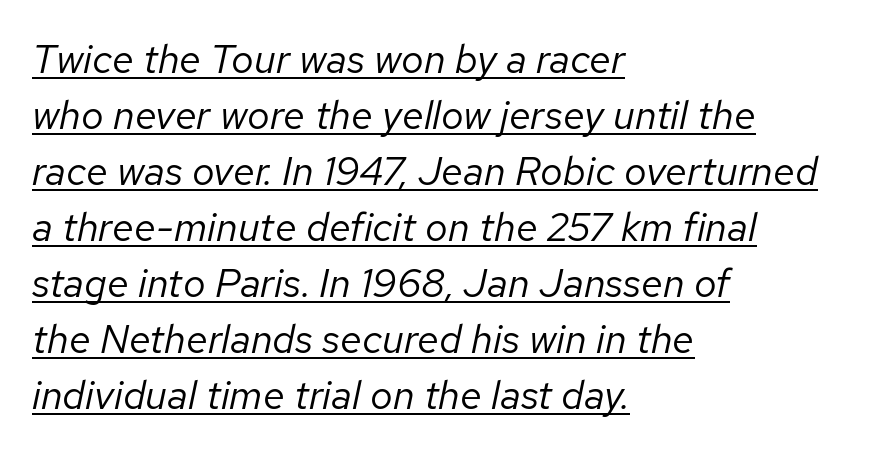
{"italic": "yes", "lean": "right", "slant_degrees": 12, "bold": "no", "weight": "regular", "width": "normal", "stroke_contrast": "low", "x_height": "medium", "monospaced": "no", "underline": "yes", "align": "left", "line_spacing": "normal", "line_spacing_ratio": 1.4, "letter_spacing": "normal", "letter_spacing_em": 0.0, "glyph_px": 40}
